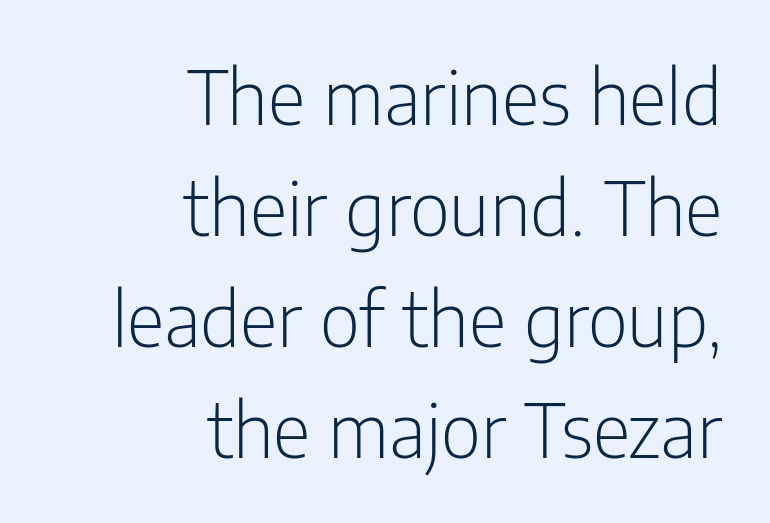
{"serif": "no", "italic": "no", "bold": "no", "weight": "light", "width": "condensed", "stroke_contrast": "low", "x_height": "medium", "monospaced": "no", "underline": "no", "align": "right", "line_spacing": "normal", "line_spacing_ratio": 1.5, "letter_spacing": "normal", "letter_spacing_em": 0.0, "glyph_px": 74}
